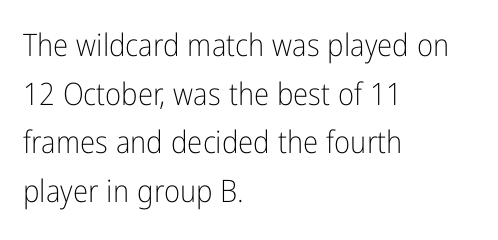
The image shows 31 px light, condensed sans-serif type, upright; set left-aligned, normal line spacing (1.57x), normal letter spacing, not underlined; low stroke contrast and a medium x-height.
